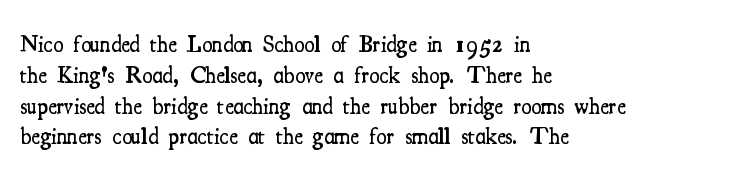
The image shows 23 px text type, upright; set left-aligned, normal line spacing (1.34x), normal letter spacing, not underlined.
